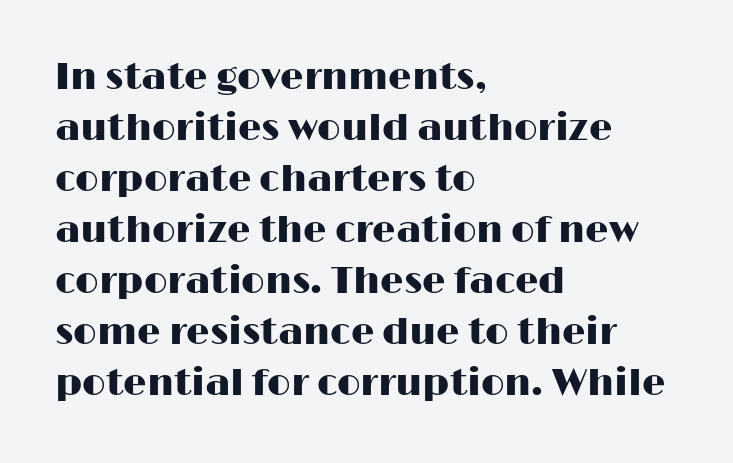
Q: Is the text italic (slanted)? A: No, it is upright.
Q: Is the typeface a serif or a sans-serif typeface? A: Sans-serif.
Q: Is the text underlined? A: No.
Q: How is the paragraph aligned? A: Left-aligned.
Q: Is the spacing between letters normal or unusually wide? A: Normal.
Q: Is the spacing between lines tight, normal or loose? A: Normal.
Q: Width (condensed, normal, or wide)? A: Wide.
Q: Stroke contrast? A: High.
Q: x-height? A: Medium.
Q: Monospaced? A: No.
